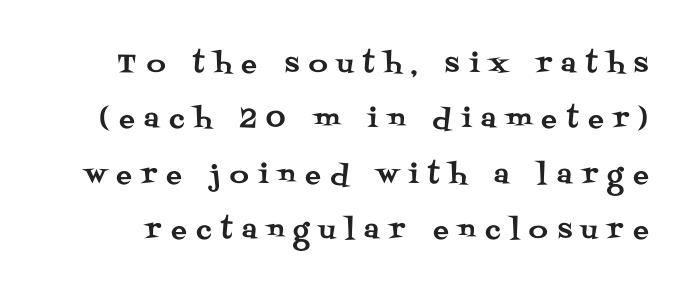
The image shows 26 px text type, upright; set loose line spacing (2.13x), unusually wide letter spacing (+0.38 em), not underlined.
